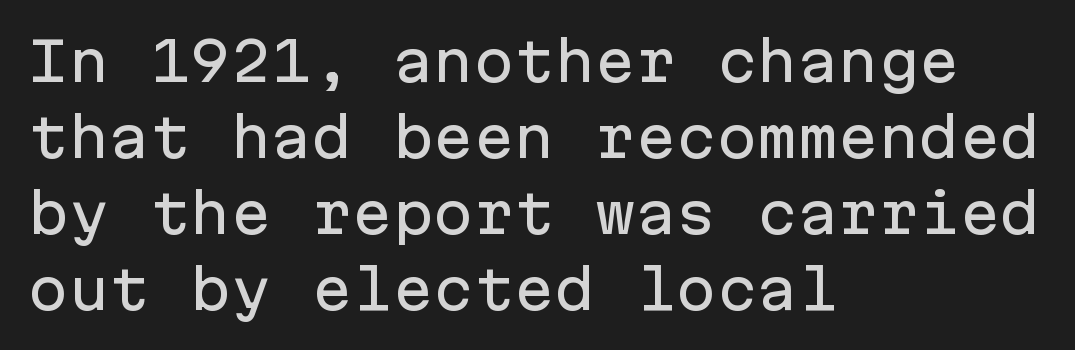
The image shows 54 px sans-serif type, upright, monospaced; set left-aligned, normal line spacing (1.41x), normal letter spacing, not underlined; low stroke contrast and a medium x-height.
